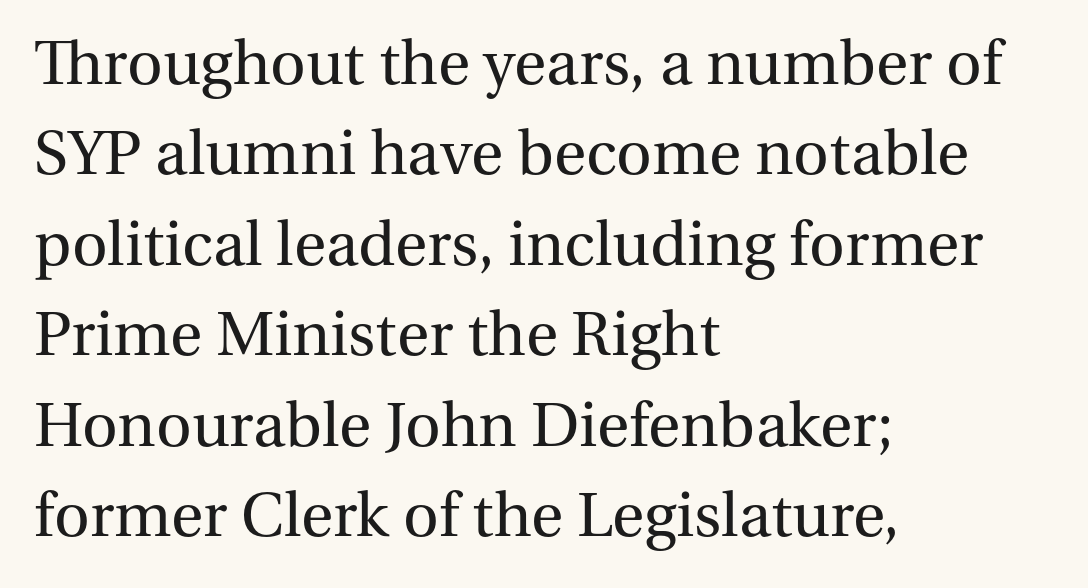
{"serif": "yes", "italic": "no", "bold": "no", "weight": "regular", "width": "normal", "stroke_contrast": "medium", "x_height": "medium", "monospaced": "no", "underline": "no", "align": "left", "line_spacing": "normal", "line_spacing_ratio": 1.37, "letter_spacing": "normal", "letter_spacing_em": 0.0, "glyph_px": 66}
